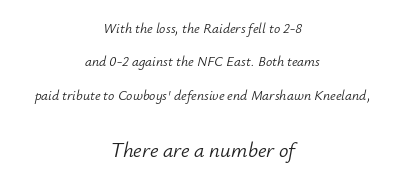
The letters are slanted; this is an italic face. On a weight scale, this lands at 450 or below. The letters sit at their default tracking, neither squeezed nor spread. Is there much room between lines? Yes — plenty of vertical air separates them.
